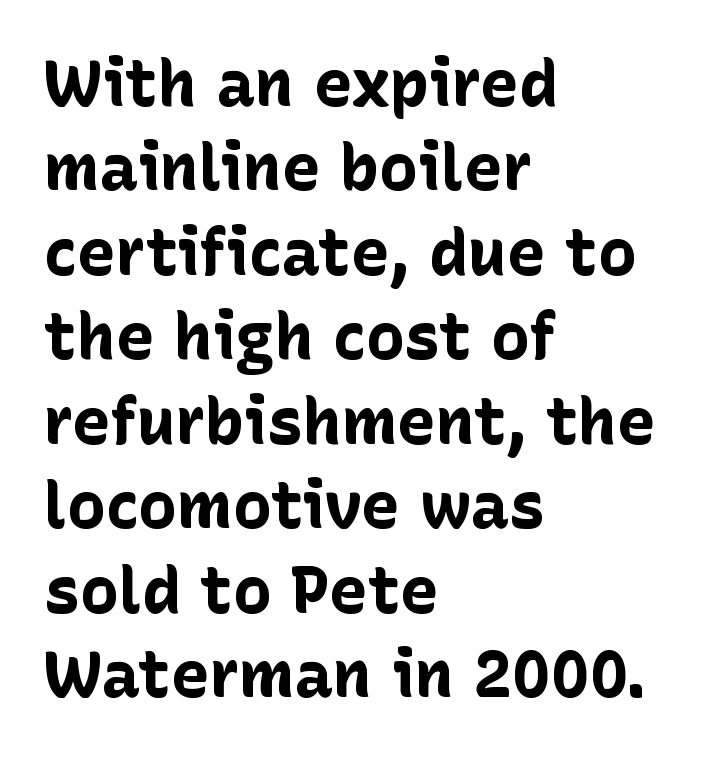
{"serif": "no", "italic": "no", "bold": "yes", "weight": "bold", "width": "normal", "stroke_contrast": "low", "x_height": "medium", "monospaced": "no", "underline": "no", "align": "left", "line_spacing": "normal", "line_spacing_ratio": 1.3, "letter_spacing": "normal", "letter_spacing_em": 0.0, "glyph_px": 65}
